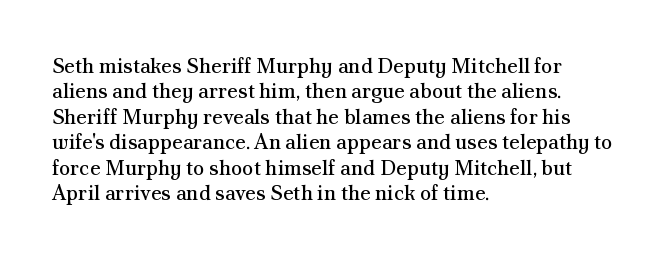
The image shows 21 px text type, upright; set left-aligned, line spacing 1.21x, normal letter spacing, not underlined.
